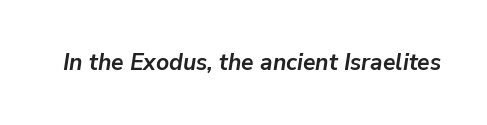
The image shows 23 px bold type, italic (leaning right); set normal letter spacing, not underlined.
